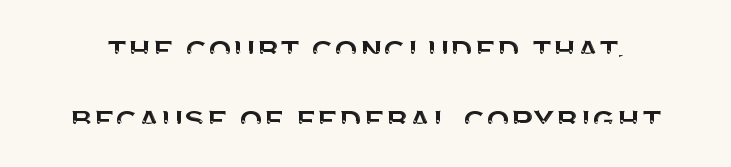
The horizontal fit of the characters is conventional and even. The typeface chosen for these lines omits serifs. Notice how the stems are strictly vertical — no italics here. Has an underline been added? It has not. This sample has the flowing, uneven cadence of proportional lettering.
